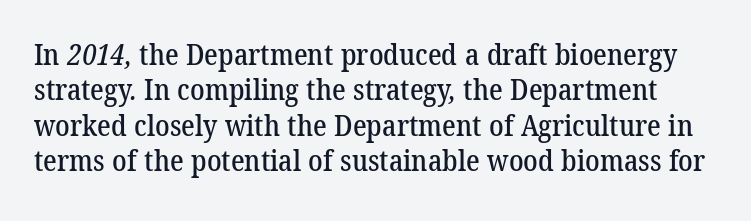
The image shows 29 px serif type; set line spacing 1.22x, normal letter spacing, not underlined; low stroke contrast and a medium x-height.
